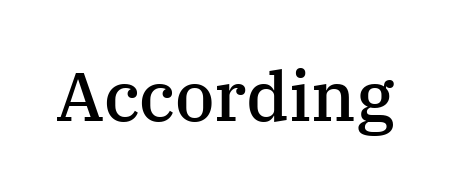
{"serif": "yes", "italic": "no", "bold": "semi", "weight": "semibold", "width": "normal", "stroke_contrast": "medium", "x_height": "medium", "monospaced": "no", "underline": "no", "letter_spacing": "normal", "letter_spacing_em": 0.0, "glyph_px": 69}
